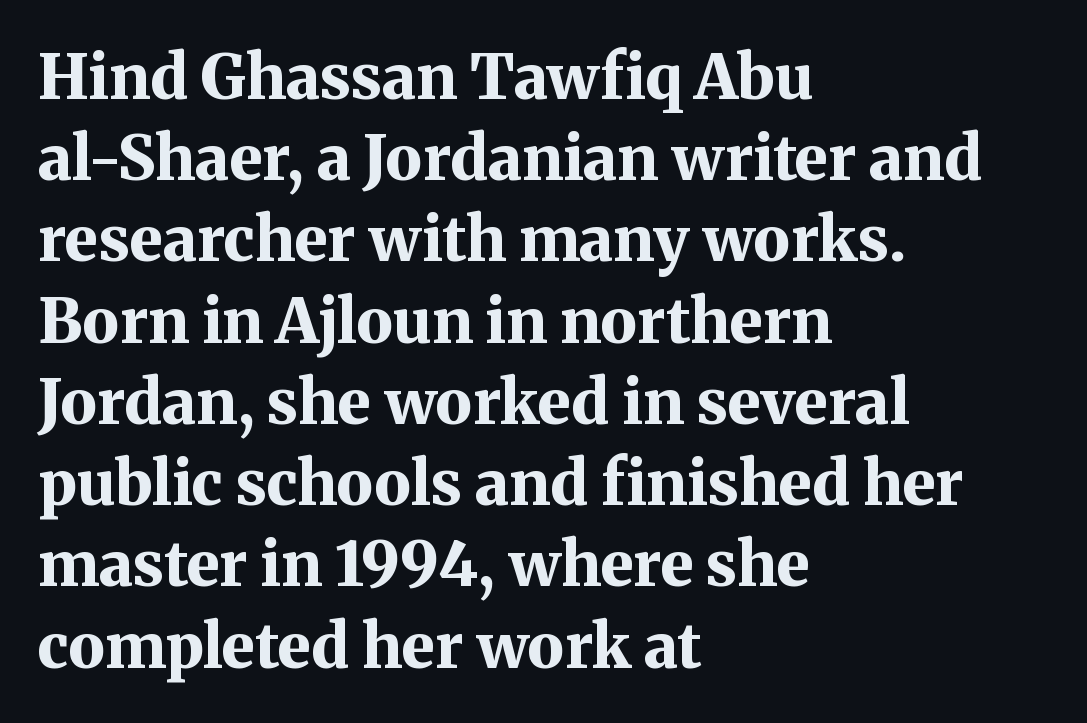
The image shows 62 px bold serif type, upright; set left-aligned, normal line spacing (1.31x), normal letter spacing, not underlined; medium stroke contrast and a medium x-height.
